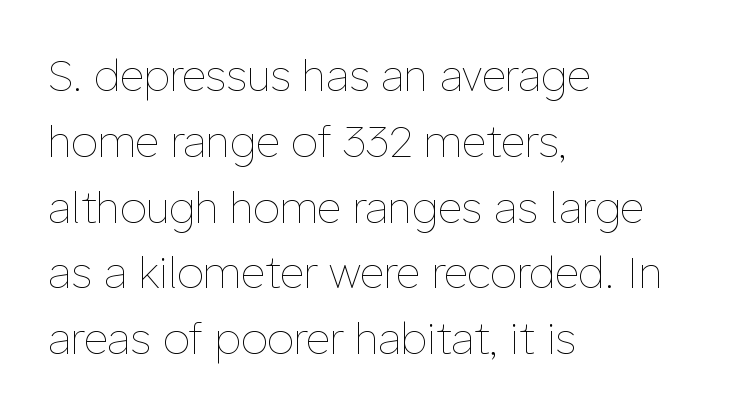
The image shows 43 px thin type, upright; set left-aligned, normal line spacing (1.53x), normal letter spacing, not underlined; low stroke contrast and a medium x-height.
